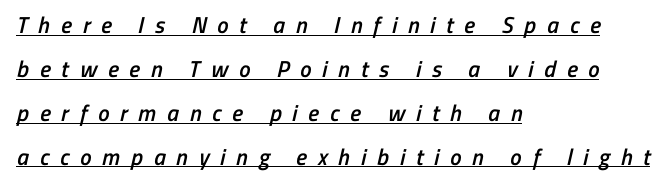
{"bold": "semi", "underline": "yes", "align": "left", "line_spacing": "loose", "line_spacing_ratio": 1.91, "letter_spacing": "wide", "letter_spacing_em": 0.47, "glyph_px": 23}
